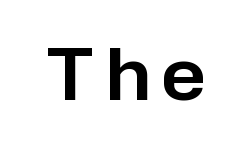
Q: Is the text italic (slanted)? A: No, it is upright.
Q: Is the typeface a serif or a sans-serif typeface? A: Sans-serif.
Q: Is the text underlined? A: No.
Q: Width (condensed, normal, or wide)? A: Normal.
Q: Stroke contrast? A: Low.
Q: x-height? A: Medium.
Q: Monospaced? A: No.
